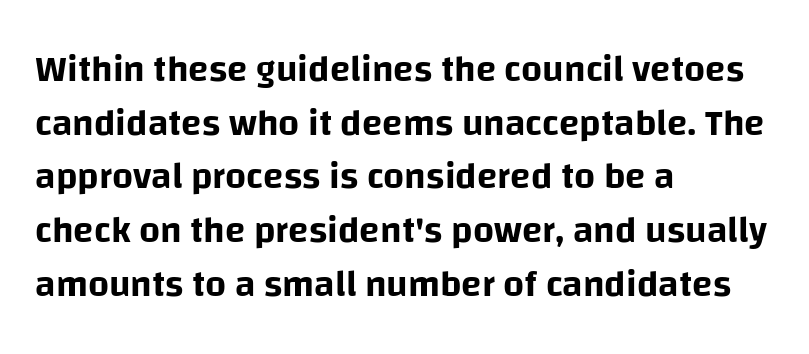
{"serif": "no", "italic": "no", "width": "normal", "stroke_contrast": "low", "x_height": "large", "monospaced": "no", "underline": "no", "align": "left", "line_spacing": "normal", "line_spacing_ratio": 1.45, "letter_spacing": "normal", "letter_spacing_em": 0.0, "glyph_px": 37}
